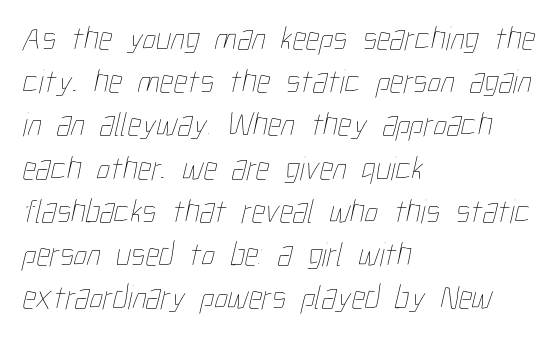
The image shows 34 px thin, condensed type; set left-aligned, normal line spacing (1.27x), normal letter spacing, not underlined; low stroke contrast and a medium x-height.
